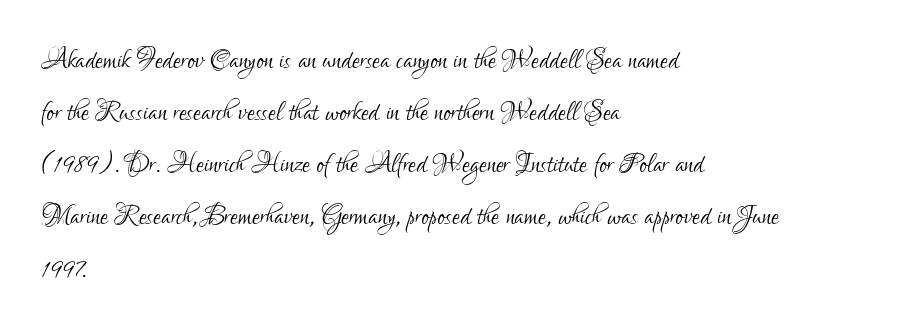
The image shows 35 px light, condensed sans-serif type; set left-aligned, normal line spacing (1.49x), normal letter spacing, not underlined; low stroke contrast and a small x-height.
